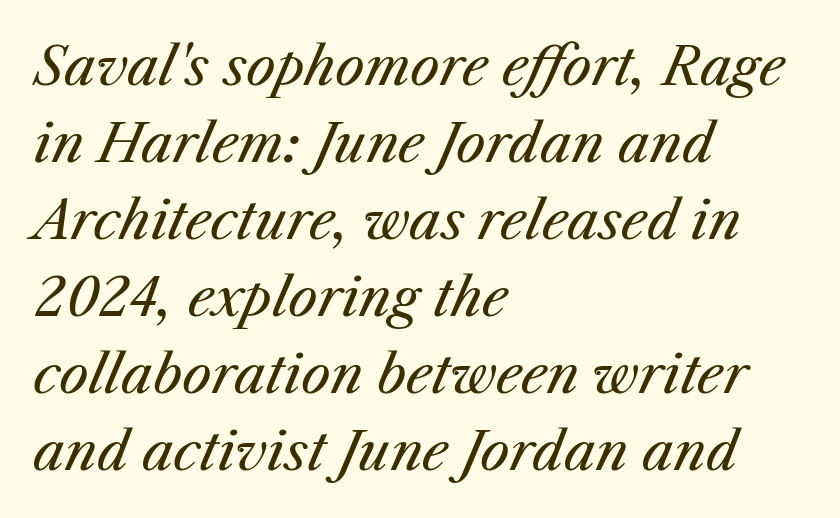
{"italic": "yes", "lean": "right", "slant_degrees": 25, "bold": "no", "weight": "regular", "width": "normal", "stroke_contrast": "medium", "x_height": "medium", "monospaced": "no", "underline": "no", "align": "left", "line_spacing": "normal", "line_spacing_ratio": 1.48, "letter_spacing": "normal", "letter_spacing_em": 0.0, "glyph_px": 52}
